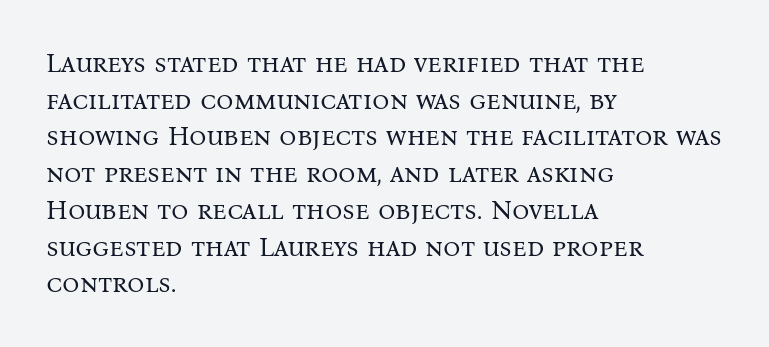
The image shows 27 px text type, upright; set left-aligned, normal line spacing (1.36x), normal letter spacing, not underlined.
